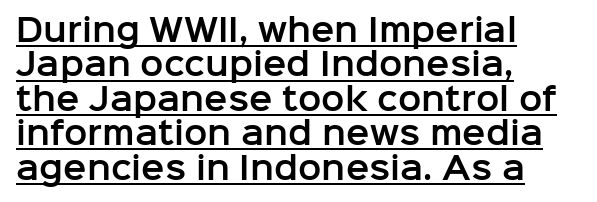
{"serif": "no", "italic": "no", "width": "normal", "stroke_contrast": "low", "x_height": "medium", "monospaced": "no", "underline": "yes", "align": "left", "line_spacing": "tight", "line_spacing_ratio": 1.11, "letter_spacing": "normal", "letter_spacing_em": 0.0, "glyph_px": 31}
